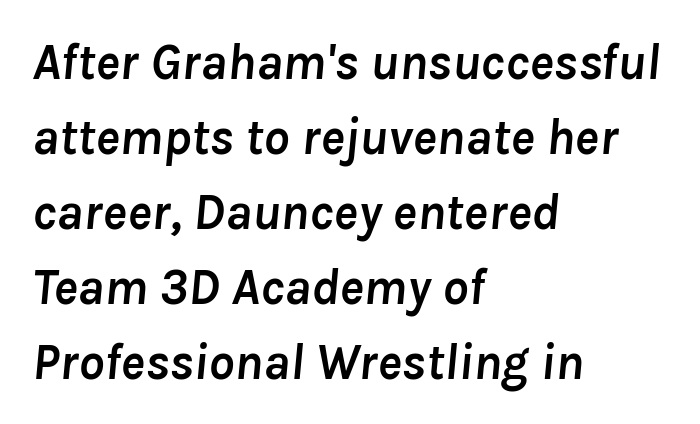
The designer left line spacing at the default. Spacing verdict: proportional, widths tailored to each character. Any mark beneath the type? The region is blank. Does the weight exceed regular? Yes, all the way to bold. This rendering uses left alignment, leaving the right contour irregular. These lines keep a tight, regular rhythm from letter to letter.
